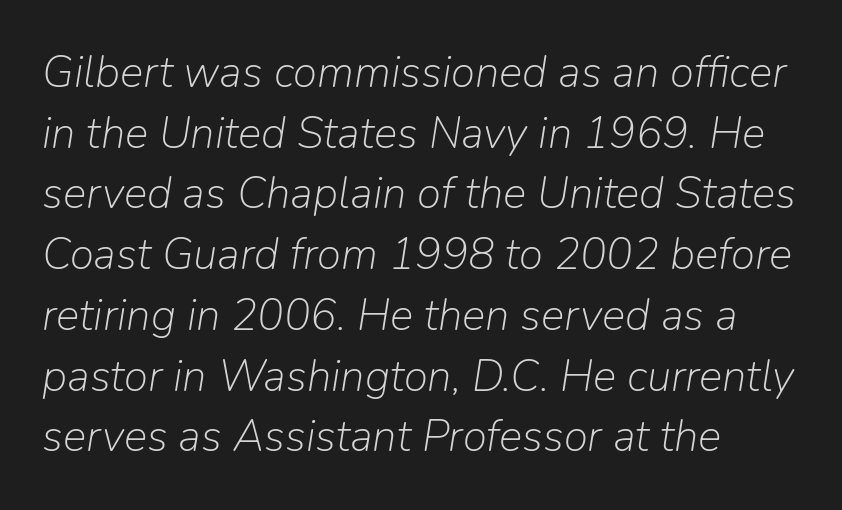
Evenly set lines give the paragraph a standard silhouette. Left-aligned paragraph, ragged on the right. Observe the lean: these are italic letterforms. Think of a printed novel: that variable character pitch is what you see here.
